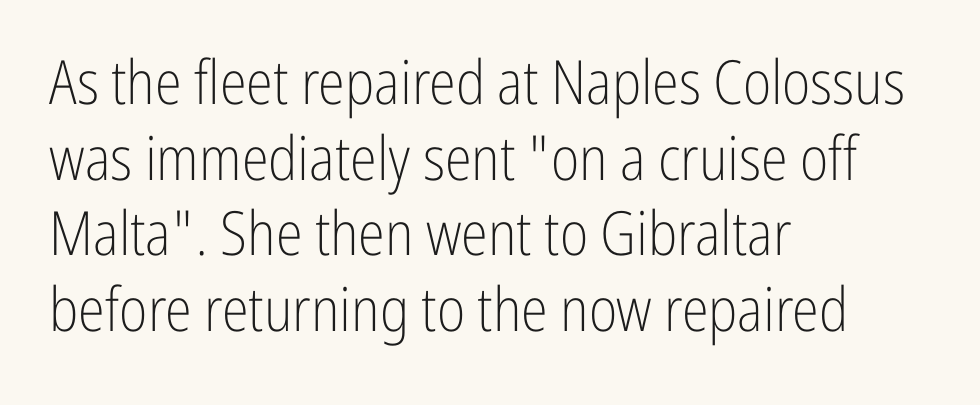
Q: Is the text bold? A: No.
Q: Is the text italic (slanted)? A: No, it is upright.
Q: Is the typeface a serif or a sans-serif typeface? A: Sans-serif.
Q: Is the text underlined? A: No.
Q: How is the paragraph aligned? A: Left-aligned.
Q: Is the spacing between letters normal or unusually wide? A: Normal.
Q: Width (condensed, normal, or wide)? A: Condensed.
Q: Stroke contrast? A: Low.
Q: x-height? A: Medium.
Q: Monospaced? A: No.
